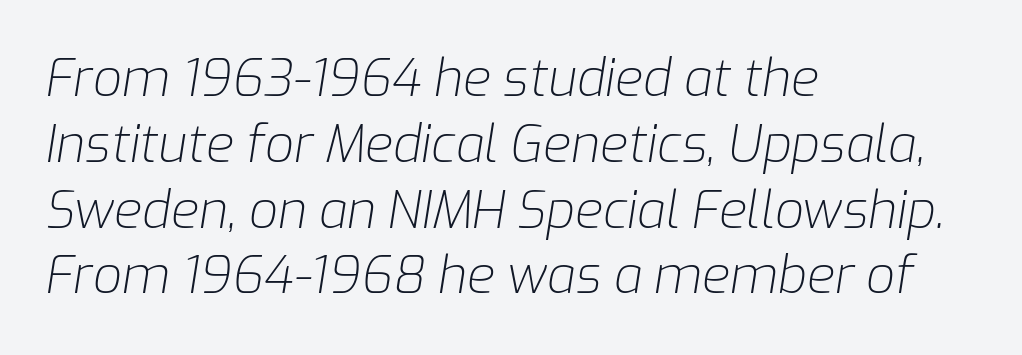
Inter-character spacing is left at the font's built-in metrics. Vertically, the passage feels balanced, rows spaced as you'd expect. The gap between lines stays unmarked. This sample uses an oblique cut, with every glyph tilted off the vertical. A classic flush-left, rag-right setting is used for this passage. Heaviness? Minimal to ordinary, like unemphasized prose.
